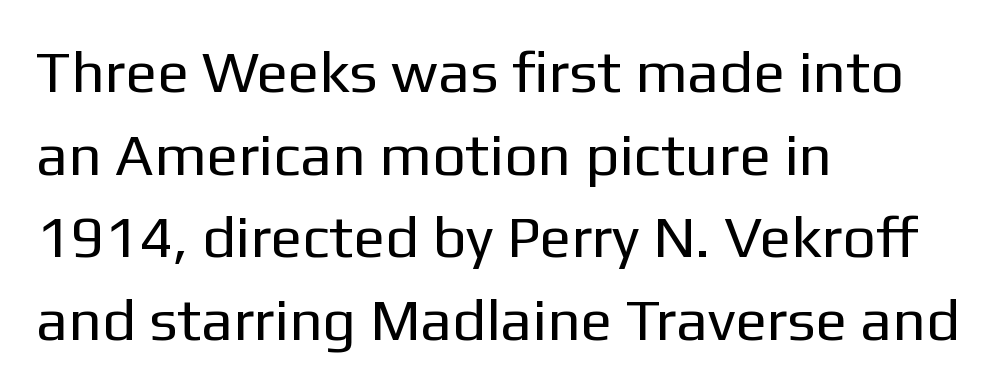
The image shows 59 px regular-weight sans-serif type, upright; set left-aligned, normal line spacing (1.4x), normal letter spacing, not underlined; low stroke contrast and a medium x-height.
